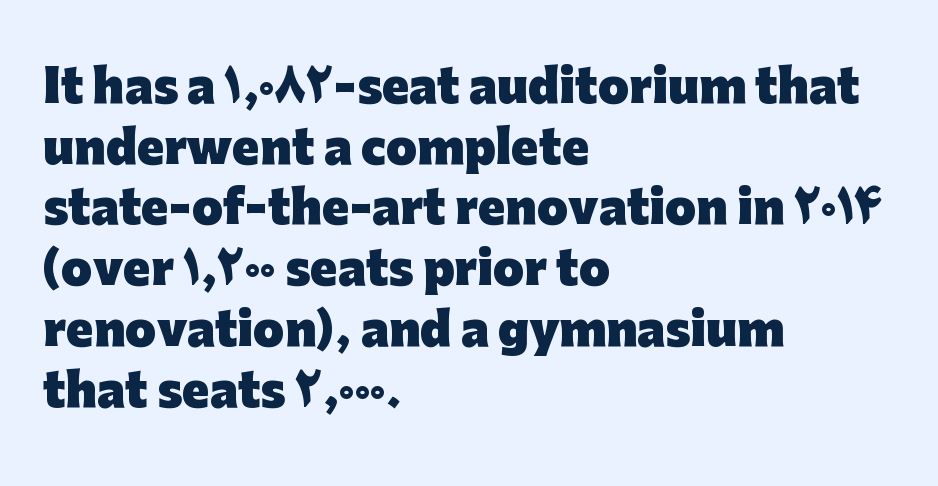
If you drew a line through each stem, it would be perfectly vertical. The rendering anchors every line to the left-hand side. Characters follow at the spacing the type designer built in. The text was rendered using a sans face with plain stroke endings. Do the characters align in a grid? No, the font is proportional. Quick note: underline off.
